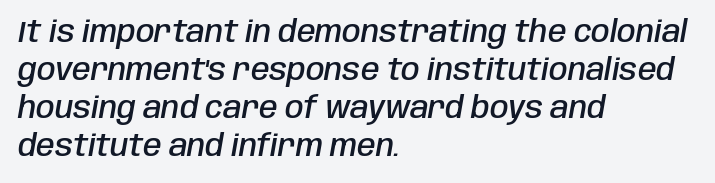
Type without underlining. The designer left line spacing at the default. The paragraph shown leans on its left margin. This is oblique type, the kind used for emphasis or titles. This sample uses plain, unmodified letter spacing.
